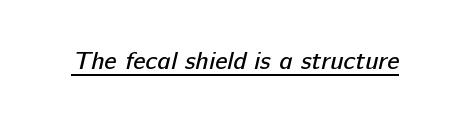
The image shows 25 px text type; set normal letter spacing, underlined.
